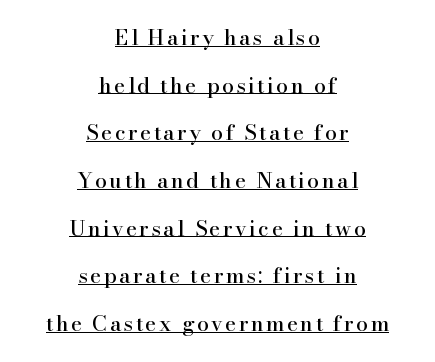
The paragraph has two soft edges and a firm central axis. When letters stand straight like this, we call the style roman or upright. In terms of leading, this rendering errs on the spacious side. A continuous stroke trails under the words, as in a hyperlink.
